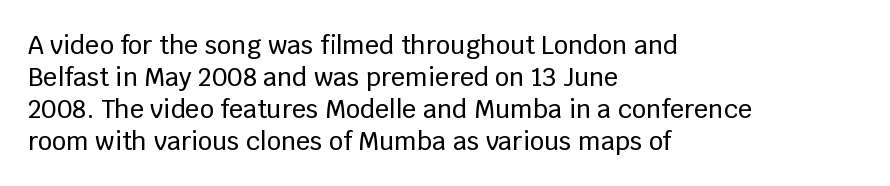
Q: Is the text italic (slanted)? A: No, it is upright.
Q: Is the text underlined? A: No.
Q: How is the paragraph aligned? A: Left-aligned.
Q: Is the spacing between letters normal or unusually wide? A: Normal.
Q: Is the spacing between lines tight, normal or loose? A: Normal.
